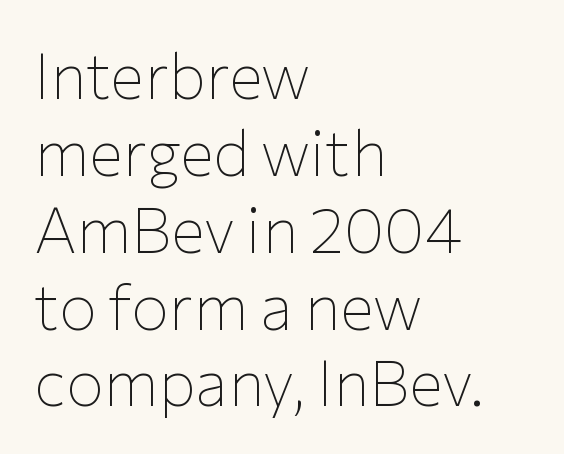
Where is the straight margin? On the left. Proportional: the letters do not fall into vertical columns. Grotesque or geometric, the face here clearly has no serifs. A typesetter would mark this as roman, not italic.
